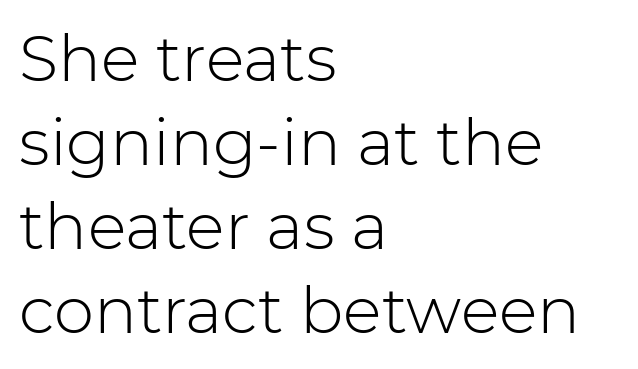
This reads as an unemphasized weight, regular at the heaviest. Beneath every word, the page is bare. Think of a printed novel: that variable character pitch is what you see here. Grotesque or geometric, the face here clearly has no serifs. In terms of letterspacing, this is plain default setting. These lines are set flush left with a ragged right edge.
